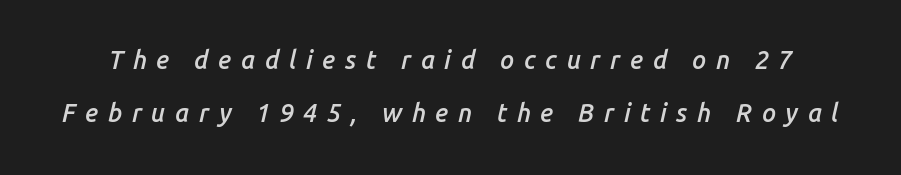
Q: Is the text bold? A: Semi-bold.
Q: Is the text italic (slanted)? A: Yes, it leans right by about 14 degrees.
Q: Is the text underlined? A: No.
Q: Is the spacing between letters normal or unusually wide? A: Unusually wide.
Q: Is the spacing between lines tight, normal or loose? A: Loose.
